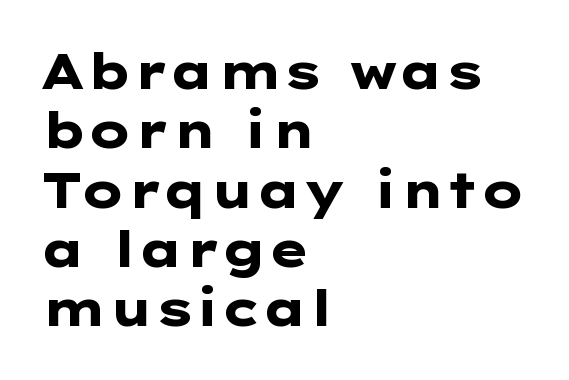
{"serif": "no", "italic": "no", "bold": "yes", "weight": "heavy", "width": "wide", "stroke_contrast": "low", "x_height": "medium", "underline": "no", "align": "left", "line_spacing_ratio": 1.21, "letter_spacing": "normal", "letter_spacing_em": 0.0, "glyph_px": 49}
